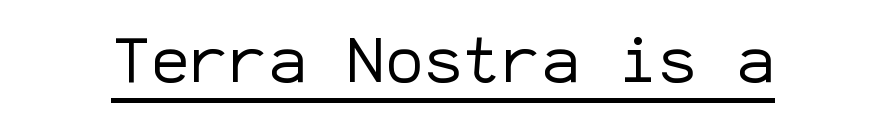
{"serif": "no", "italic": "no", "bold": "no", "weight": "regular", "width": "normal", "stroke_contrast": "low", "x_height": "medium", "monospaced": "yes", "underline": "yes", "letter_spacing": "normal", "letter_spacing_em": 0.0, "glyph_px": 65}
